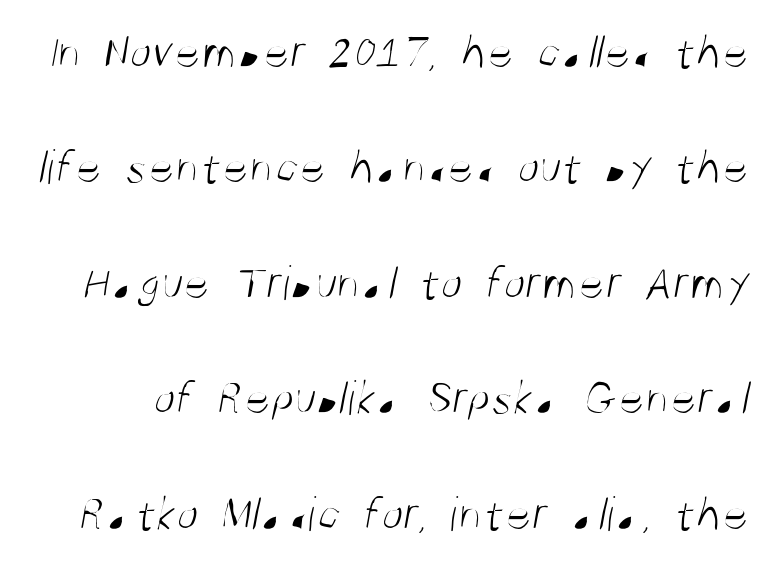
{"serif": "no", "bold": "no", "weight": "light", "width": "condensed", "stroke_contrast": "medium", "x_height": "large", "monospaced": "no", "underline": "no", "line_spacing": "loose", "line_spacing_ratio": 2.31, "letter_spacing": "normal", "letter_spacing_em": 0.0, "glyph_px": 50}
